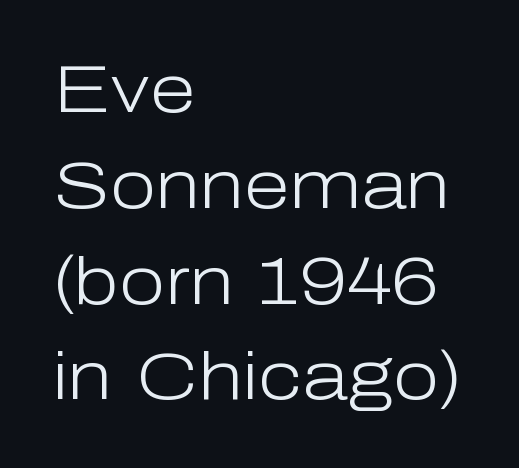
The image shows 67 px light sans-serif type, upright; set left-aligned, normal line spacing (1.43x), normal letter spacing, not underlined; low stroke contrast and a medium x-height.
